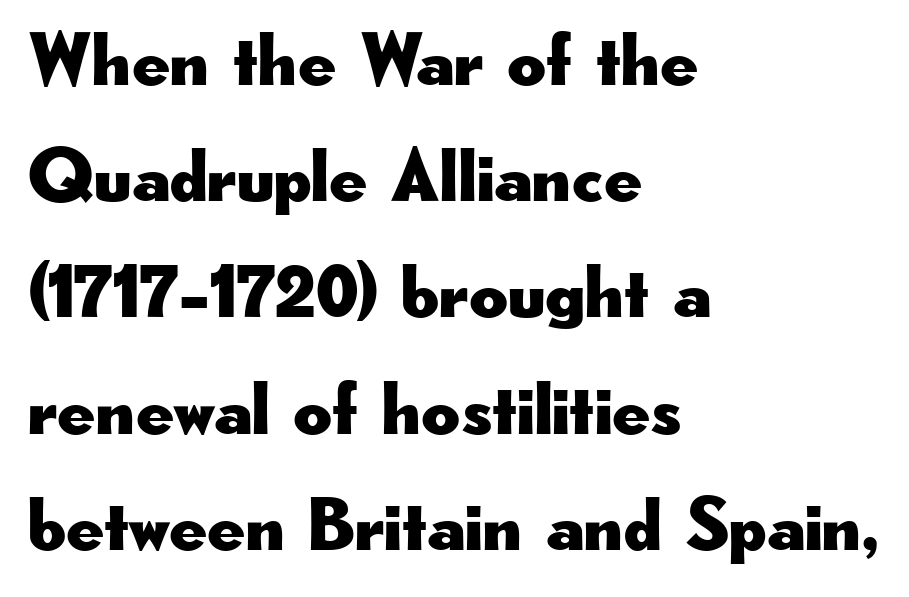
The foot of each line stays bare and open. If you measured baseline to baseline, you'd find a middling distance. These lines stack with their left ends in a neat column. Is this a sans? Yes — the strokes have no serifs. Inter-character spacing is left at the font's built-in metrics.
